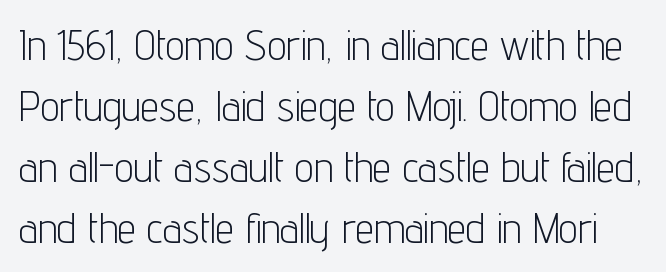
The image shows 42 px light, condensed sans-serif type, upright; set normal line spacing (1.45x), normal letter spacing, not underlined; low stroke contrast and a medium x-height.
